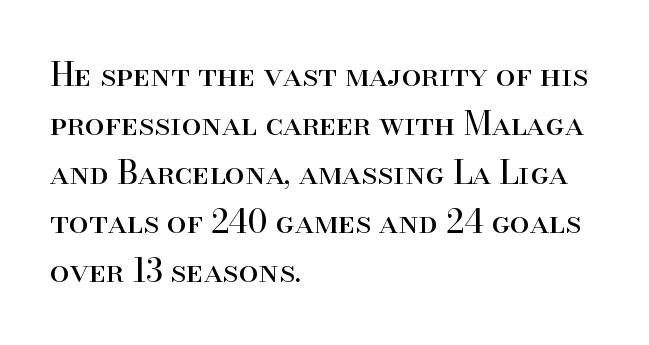
Q: Is the text bold? A: No.
Q: Is the text italic (slanted)? A: No, it is upright.
Q: Is the typeface a serif or a sans-serif typeface? A: Serif.
Q: Is the text underlined? A: No.
Q: How is the paragraph aligned? A: Left-aligned.
Q: Is the spacing between letters normal or unusually wide? A: Normal.
Q: Is the spacing between lines tight, normal or loose? A: Normal.
Q: Width (condensed, normal, or wide)? A: Normal.
Q: Stroke contrast? A: High.
Q: x-height? A: Small.
Q: Monospaced? A: No.
